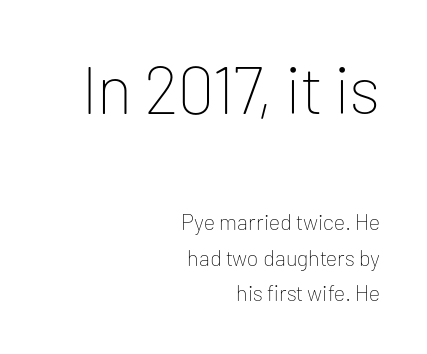
Does the leading feel generous? No, just average. The font's upright variant was chosen for this text. Does extra space separate the letters? No, they use regular spacing. No feet cap the strokes, marking this as sans-serif type.
